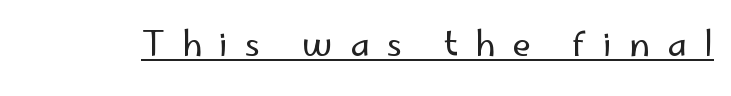
Q: Is the text bold? A: No.
Q: Is the text italic (slanted)? A: No, it is upright.
Q: Is the typeface a serif or a sans-serif typeface? A: Sans-serif.
Q: Is the text underlined? A: Yes.
Q: Is the spacing between letters normal or unusually wide? A: Unusually wide.
Q: Width (condensed, normal, or wide)? A: Normal.
Q: Stroke contrast? A: Low.
Q: x-height? A: Small.
Q: Monospaced? A: No.
